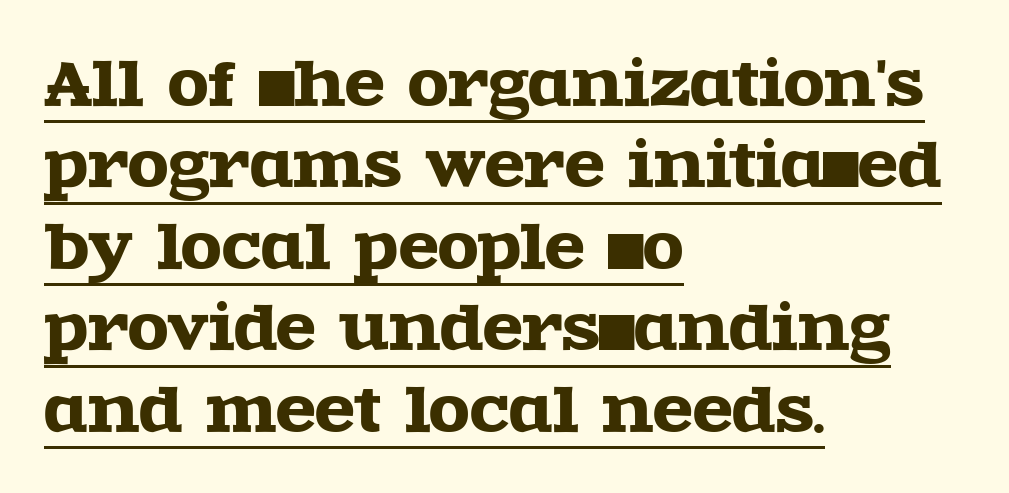
The image shows 59 px wide serif type, upright; set left-aligned, normal line spacing (1.38x), normal letter spacing, underlined; a large x-height.
